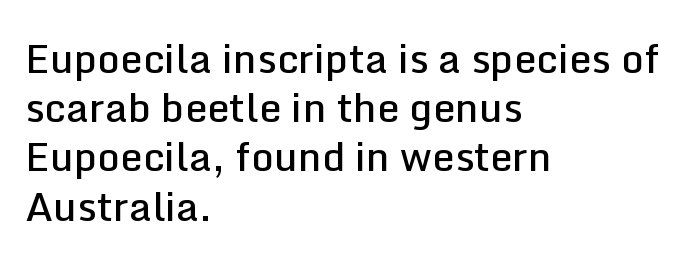
The characters display no serif detailing; their extremities are plain. This sample uses an upright cut, with every glyph sitting square on the baseline. Underline: absent. Notice the strokes are somewhat thickened but not fully heavy: this is a semibold.
